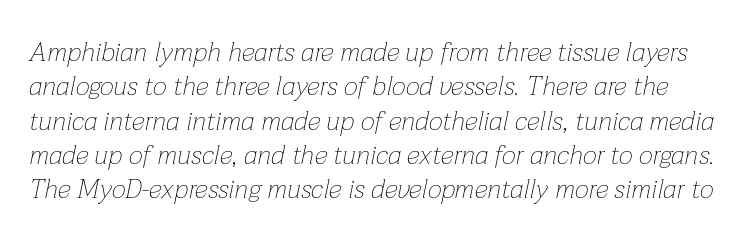
Would a proofreader flag this as italicized? Yes. Type without underlining. Counters stay open thanks to moderate or lighter strokes. Look at the tracking — it's just the regular setting, nothing added.
